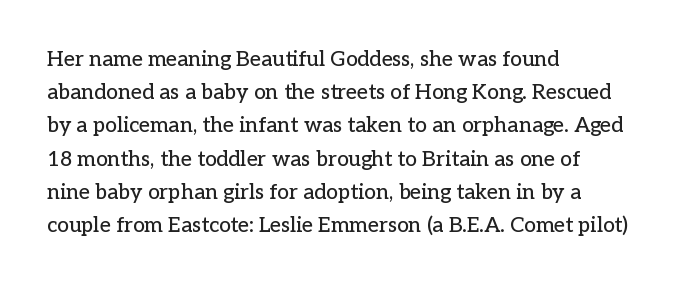
The tracking reads as untouched default to a designer's eye. Anything drawn beneath the words? Only blank space. Leading: standard. The lettering holds an erect, upright posture throughout.
